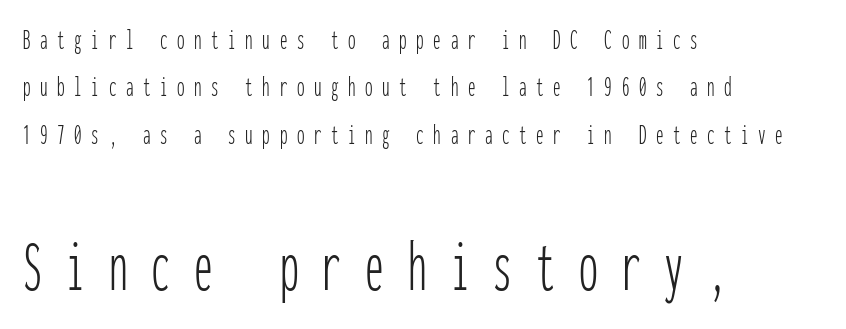
The image shows 75 px thin, condensed sans-serif type, upright, monospaced; set left-aligned, normal line spacing (1.58x), unusually wide letter spacing (+0.32 em), not underlined; the second (bottom) block is 2.5x larger; low stroke contrast and a medium x-height.
